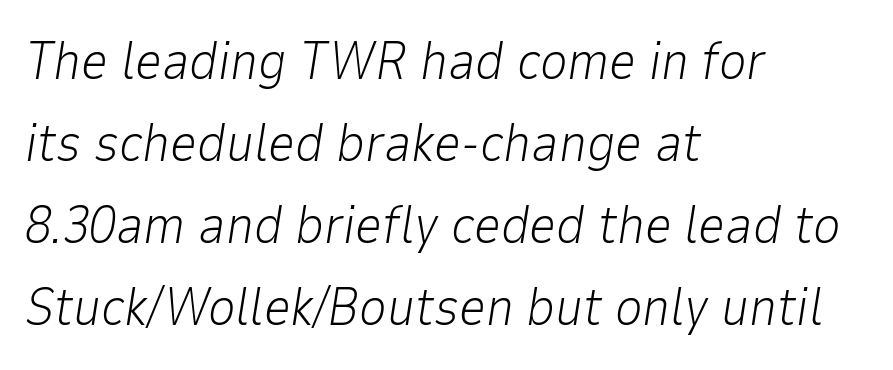
{"italic": "yes", "lean": "right", "slant_degrees": 9, "bold": "no", "weight": "light", "width": "normal", "stroke_contrast": "low", "x_height": "medium", "monospaced": "no", "underline": "no", "align": "left", "line_spacing": "normal", "line_spacing_ratio": 1.55, "letter_spacing": "normal", "letter_spacing_em": 0.0, "glyph_px": 53}
